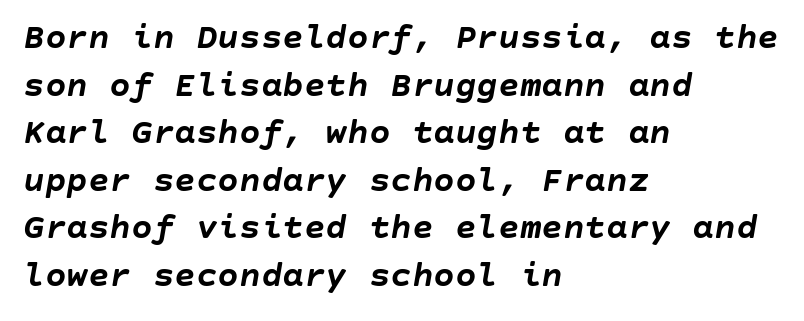
The image shows 36 px semibold type, italic (leaning right); set left-aligned, normal line spacing (1.32x), normal letter spacing, not underlined; low stroke contrast and a large x-height.
